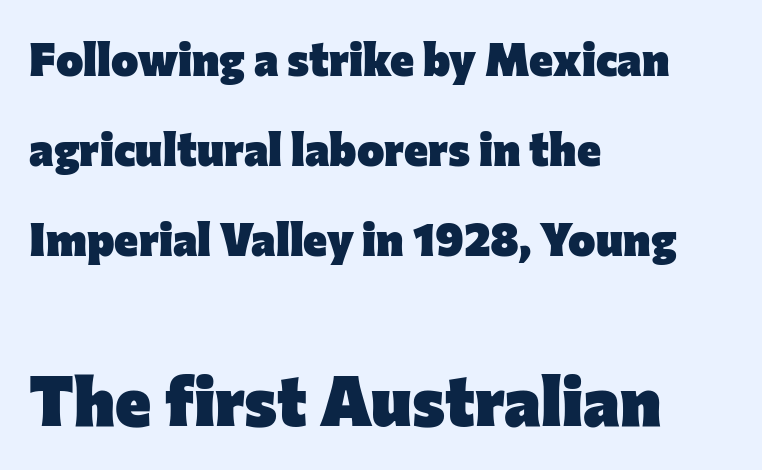
The rag falls on the right side of this text block. Unmarked baselines from the first word to the last. It's the straight-up-and-down kind of type. You get the small type first, then a jump to larger type. These lines are rendered in a variable-pitch font. Summary of weight: heavy, a full bold.
